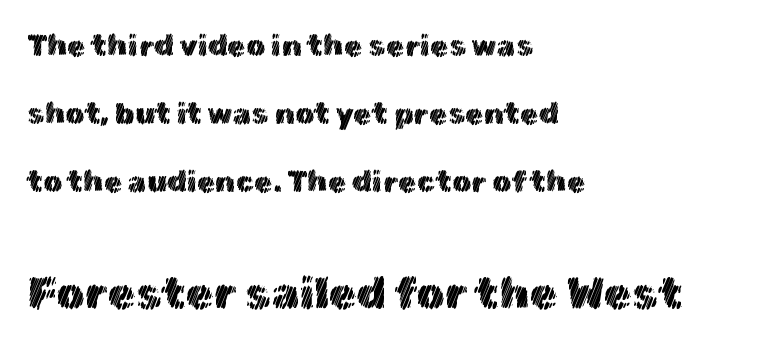
Q: Is the text italic (slanted)? A: No, it is upright.
Q: Is the text underlined? A: No.
Q: How is the paragraph aligned? A: Left-aligned.
Q: Is the spacing between letters normal or unusually wide? A: Normal.
Q: Is the spacing between lines tight, normal or loose? A: Loose.
Q: Which block of text is set in a larger size, the first (top) or the second (bottom)? A: The second (bottom) one.
Q: Width (condensed, normal, or wide)? A: Normal.
Q: x-height? A: Medium.
Q: Monospaced? A: No.
